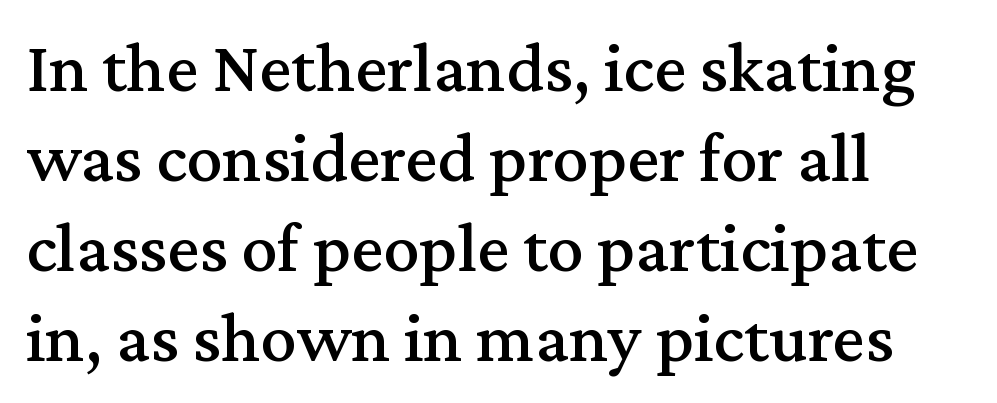
Q: Is the text italic (slanted)? A: No, it is upright.
Q: Is the typeface a serif or a sans-serif typeface? A: Serif.
Q: Is the text underlined? A: No.
Q: How is the paragraph aligned? A: Left-aligned.
Q: Is the spacing between letters normal or unusually wide? A: Normal.
Q: Is the spacing between lines tight, normal or loose? A: Normal.
Q: Width (condensed, normal, or wide)? A: Normal.
Q: Stroke contrast? A: Medium.
Q: x-height? A: Medium.
Q: Monospaced? A: No.
